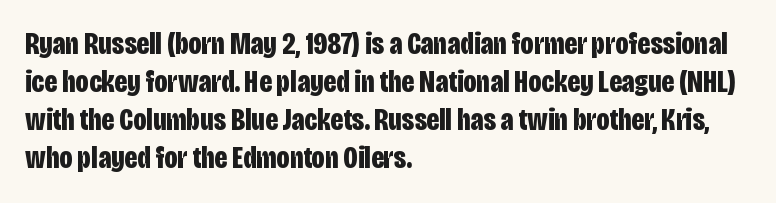
Q: Is the text bold? A: Yes.
Q: Is the text italic (slanted)? A: No, it is upright.
Q: Is the typeface a serif or a sans-serif typeface? A: Sans-serif.
Q: Is the text underlined? A: No.
Q: How is the paragraph aligned? A: Left-aligned.
Q: Is the spacing between letters normal or unusually wide? A: Normal.
Q: Width (condensed, normal, or wide)? A: Condensed.
Q: Stroke contrast? A: Low.
Q: x-height? A: Large.
Q: Monospaced? A: No.
